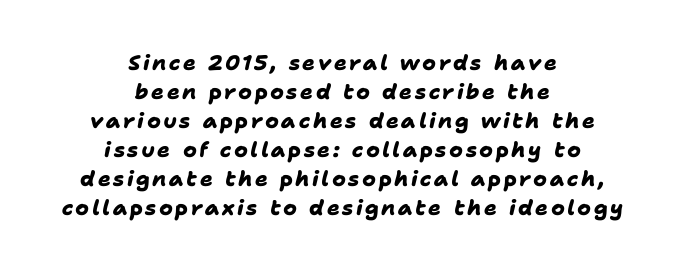
The image shows 21 px bold type; set centered, normal line spacing (1.38x), not underlined.
